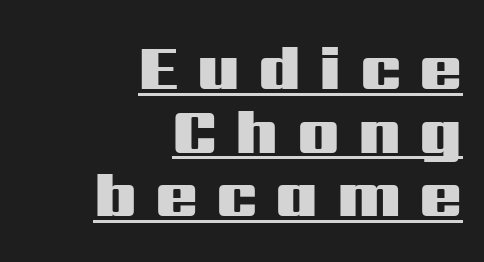
The typeface chosen for these lines omits serifs. In terms of weight, the rendering is a true, heavy bold. Line ends are locked; line starts wander. Looks like someone drew a line under every word here. Regarding leading, the lines here are crowded together. Honestly, the letter spacing is so wide it's the main thing you notice.
